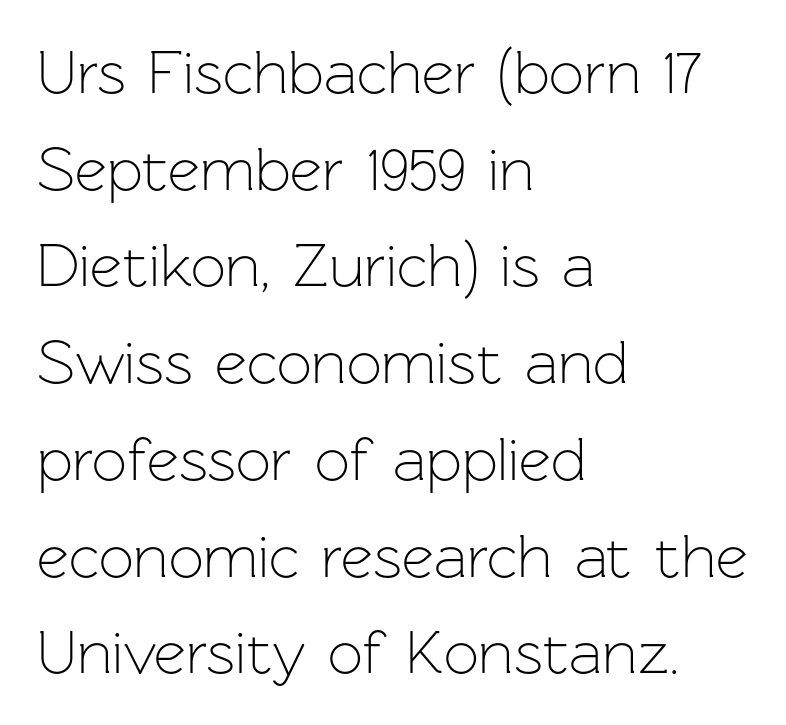
The image shows 62 px light sans-serif type, upright; set left-aligned, normal line spacing (1.56x), normal letter spacing, not underlined; low stroke contrast and a medium x-height.
